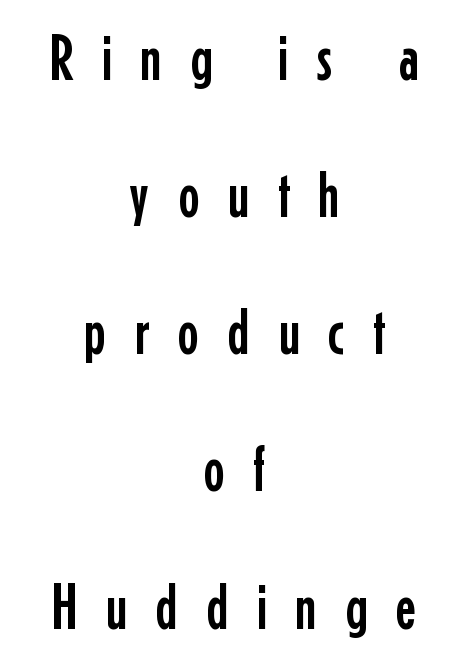
The image shows 65 px condensed sans-serif type, upright; set centered, loose line spacing (2.11x), unusually wide letter spacing (+0.43 em), not underlined; low stroke contrast and a medium x-height.
